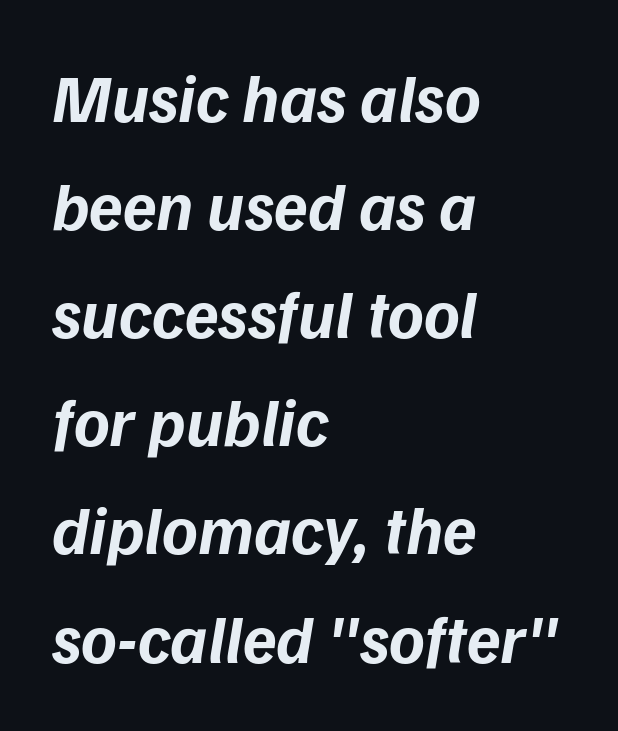
{"serif": "no", "bold": "yes", "weight": "bold", "width": "normal", "stroke_contrast": "low", "x_height": "medium", "monospaced": "no", "underline": "no", "align": "left", "line_spacing": "normal", "line_spacing_ratio": 1.59, "letter_spacing": "normal", "letter_spacing_em": 0.0, "glyph_px": 68}
